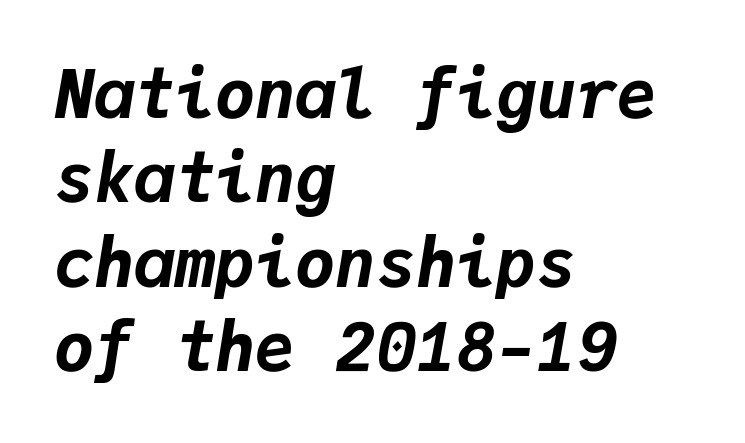
You'd pick this weight for a headline — it's a proper bold. Descenders are the only things crossing below the line. Compared with typical body copy, the letter spacing here is the same. Regular leading.
